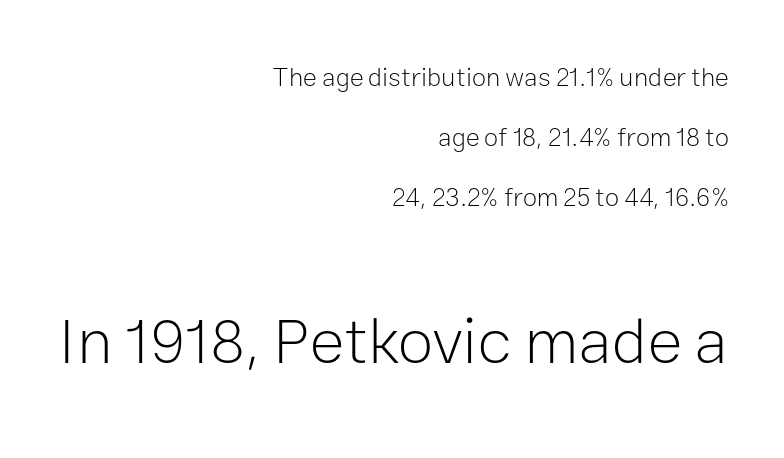
The image shows 65 px light sans-serif type, upright; set right-aligned, loose line spacing (2.3x), normal letter spacing, not underlined; the second (bottom) block is 2.5x larger; low stroke contrast and a medium x-height.
